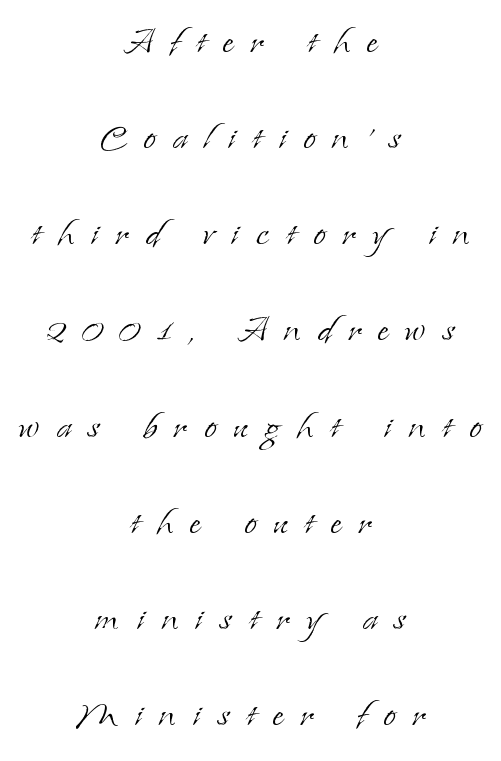
{"serif": "yes", "bold": "no", "weight": "light", "width": "normal", "stroke_contrast": "low", "x_height": "small", "monospaced": "no", "underline": "no", "align": "center", "line_spacing": "loose", "line_spacing_ratio": 2.09, "letter_spacing": "wide", "letter_spacing_em": 0.36, "glyph_px": 46}
